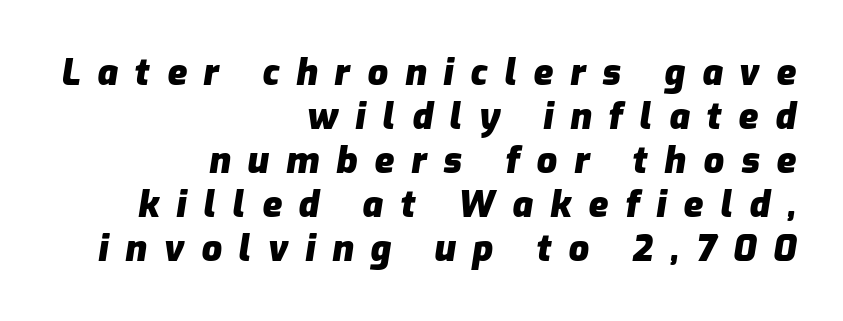
The image shows 36 px heavy type, italic (leaning right); set right-aligned, line spacing 1.22x, unusually wide letter spacing (+0.47 em), not underlined; low stroke contrast and a medium x-height.
